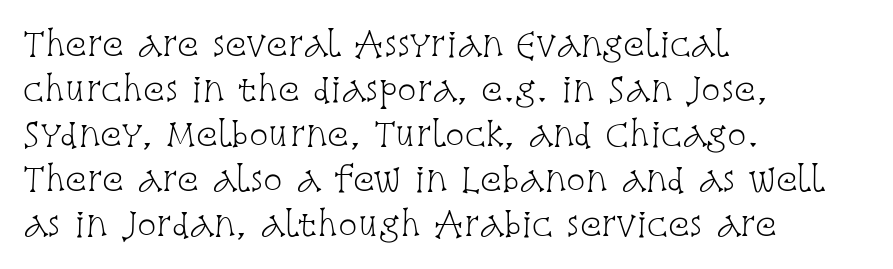
Serif or sans? Serif — the stroke terminals have little feet. The letters sit at their default tracking, neither squeezed nor spread. The space directly below the letters is spotless. Think standard paragraph weight, or any step lighter than that.
